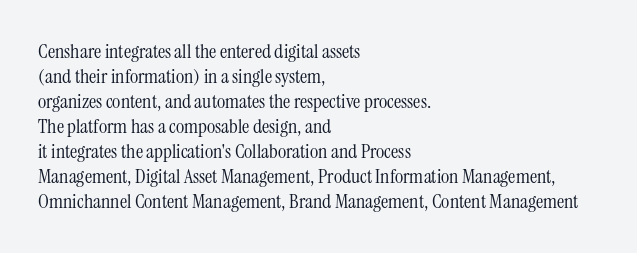
The image shows 20 px text type, upright; set left-aligned, normal line spacing (1.25x), normal letter spacing, not underlined.
